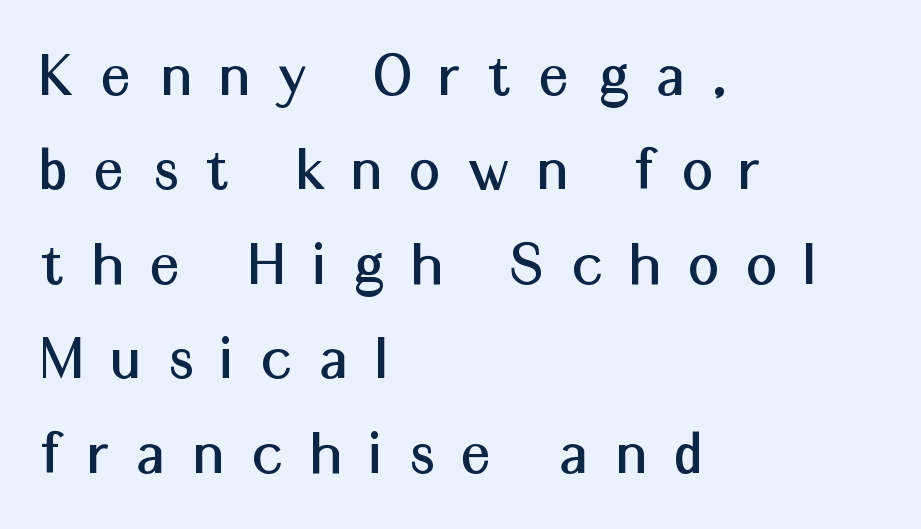
The image shows 66 px sans-serif type, upright; set left-aligned, normal line spacing (1.43x), unusually wide letter spacing (+0.44 em), not underlined; medium stroke contrast and a medium x-height.
